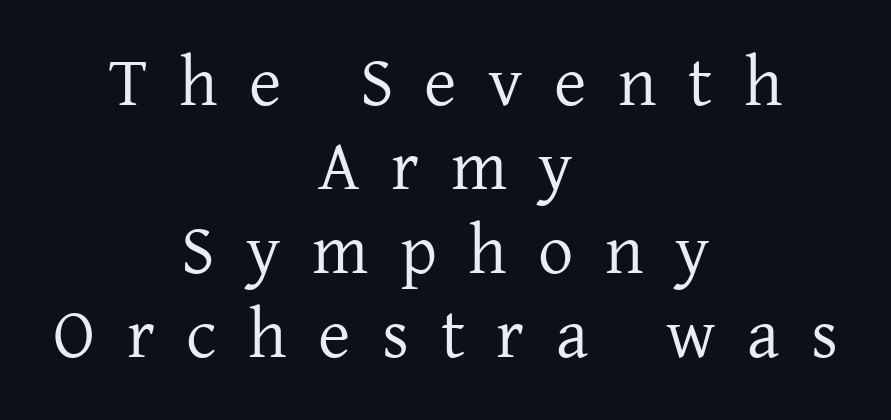
Q: Is the text bold? A: No.
Q: Is the text italic (slanted)? A: No, it is upright.
Q: Is the typeface a serif or a sans-serif typeface? A: Serif.
Q: Is the text underlined? A: No.
Q: How is the paragraph aligned? A: Centered.
Q: Is the spacing between letters normal or unusually wide? A: Unusually wide.
Q: Width (condensed, normal, or wide)? A: Normal.
Q: Stroke contrast? A: Low.
Q: x-height? A: Medium.
Q: Monospaced? A: No.
